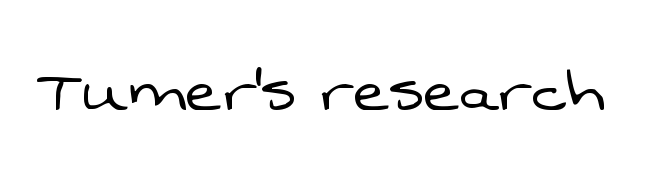
The line texture is even and compact thanks to regular tracking. Vertical stems look standard width or narrower in stroke. The letters advance in unequal steps, a hallmark of proportional type. The gap between lines stays unmarked. Note: no serifs on the glyphs.
